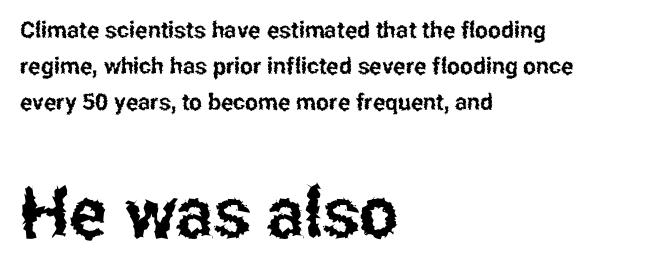
How are the letters spaced? Ordinarily, with no added tracking. The glyphs are unaccompanied by any horizontal stroke below them. Alignment: flush left. You can tell from the bare stems that sans-serif type was used. One glance says typical: line gaps are just what's usual.
